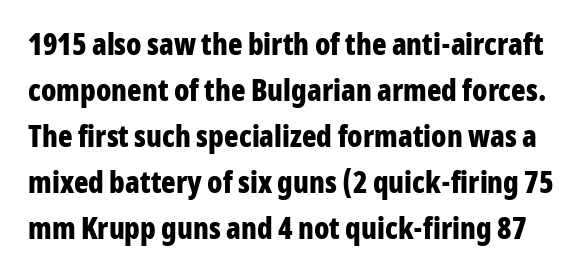
Q: Is the text bold? A: Yes.
Q: Is the text italic (slanted)? A: No, it is upright.
Q: Is the typeface a serif or a sans-serif typeface? A: Sans-serif.
Q: Is the text underlined? A: No.
Q: Is the spacing between letters normal or unusually wide? A: Normal.
Q: Is the spacing between lines tight, normal or loose? A: Normal.
Q: Width (condensed, normal, or wide)? A: Condensed.
Q: Stroke contrast? A: Low.
Q: x-height? A: Medium.
Q: Monospaced? A: No.
